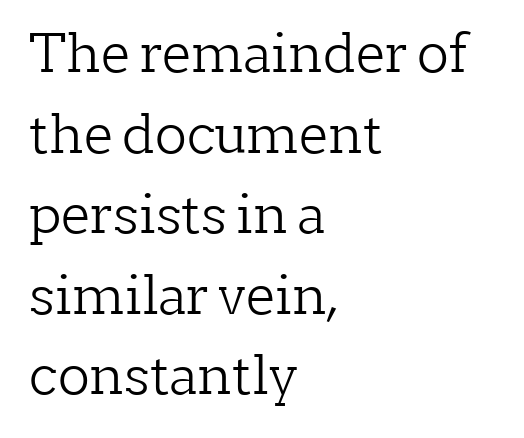
The glyphs in this specimen are seriffed. The glyphs are unaccompanied by any horizontal stroke below them. Compared with typical body copy, the letter spacing here is the same. The letters stand upright; this is a roman face. This sample is left-justified, so line endings fall wherever the words run out.
